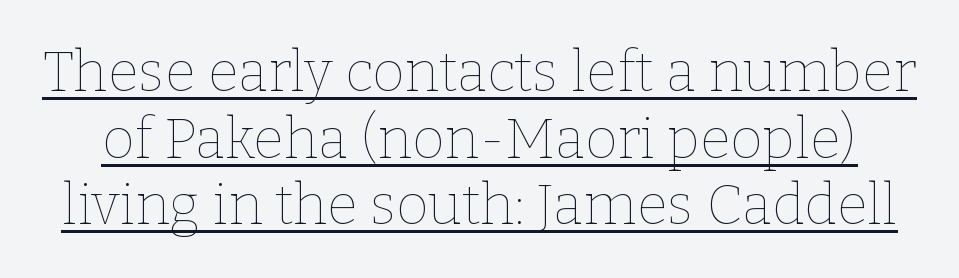
{"italic": "no", "bold": "no", "weight": "thin", "width": "normal", "stroke_contrast": "low", "x_height": "medium", "monospaced": "no", "underline": "yes", "line_spacing_ratio": 1.19, "letter_spacing": "normal", "letter_spacing_em": 0.0, "glyph_px": 56}
